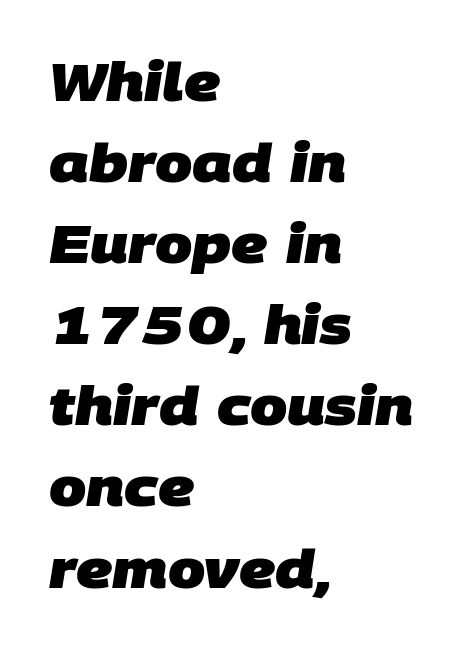
Q: Is the text bold? A: Yes.
Q: Is the typeface a serif or a sans-serif typeface? A: Sans-serif.
Q: Is the text underlined? A: No.
Q: How is the paragraph aligned? A: Left-aligned.
Q: Is the spacing between letters normal or unusually wide? A: Normal.
Q: Is the spacing between lines tight, normal or loose? A: Normal.
Q: Width (condensed, normal, or wide)? A: Normal.
Q: Stroke contrast? A: Low.
Q: x-height? A: Large.
Q: Monospaced? A: No.
